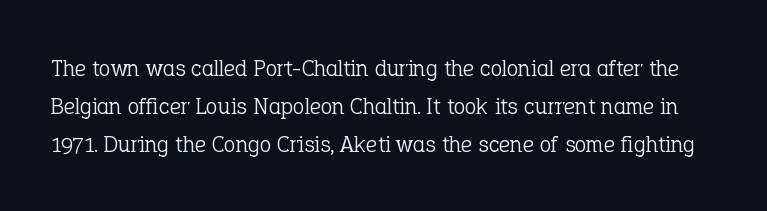
The image shows 24 px text type, upright; set normal line spacing (1.58x), normal letter spacing, not underlined.
